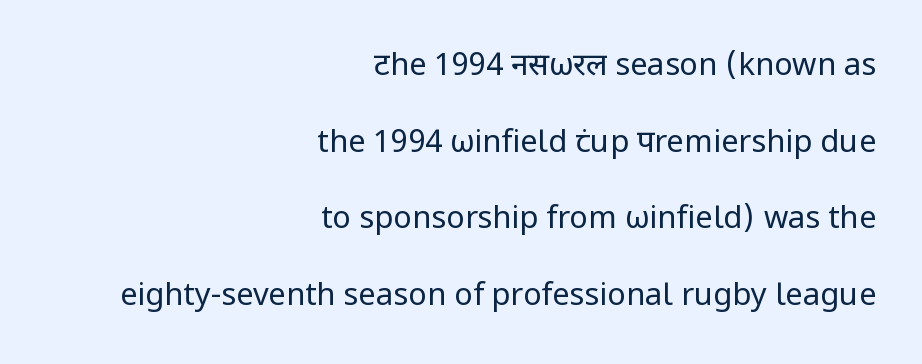
Q: Is the text bold? A: No.
Q: Is the text italic (slanted)? A: No, it is upright.
Q: Is the typeface a serif or a sans-serif typeface? A: Sans-serif.
Q: Is the text underlined? A: No.
Q: How is the paragraph aligned? A: Right-aligned.
Q: Is the spacing between letters normal or unusually wide? A: Normal.
Q: Is the spacing between lines tight, normal or loose? A: Loose.
Q: Width (condensed, normal, or wide)? A: Normal.
Q: Stroke contrast? A: Low.
Q: x-height? A: Medium.
Q: Monospaced? A: No.
